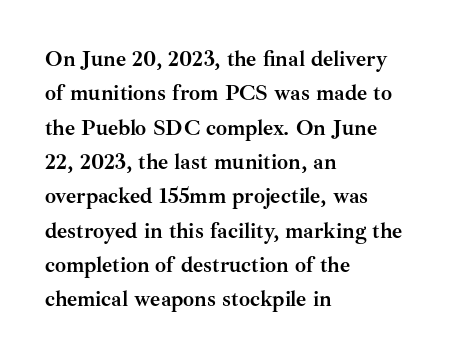
{"italic": "no", "bold": "yes", "underline": "no", "align": "left", "line_spacing": "normal", "line_spacing_ratio": 1.56, "letter_spacing": "normal", "letter_spacing_em": 0.0, "glyph_px": 22}
